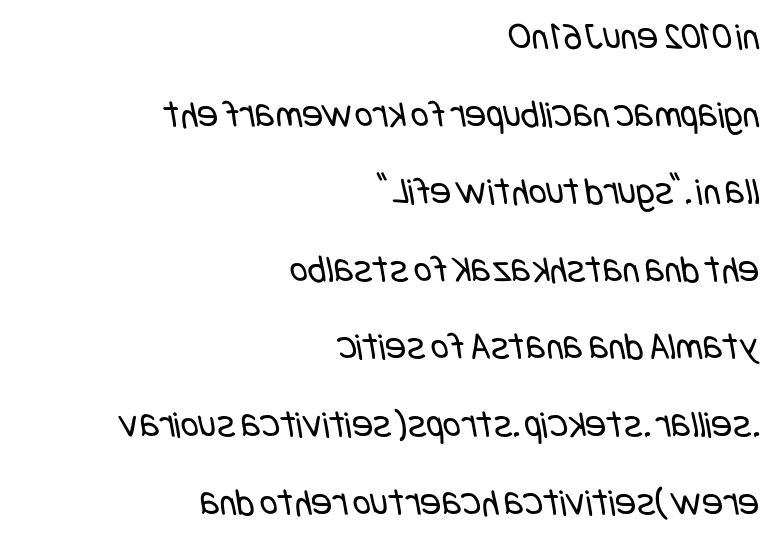
The image shows 39 px regular-weight, condensed sans-serif type; set right-aligned, loose line spacing (1.99x), normal letter spacing, not underlined; low stroke contrast and a large x-height.
